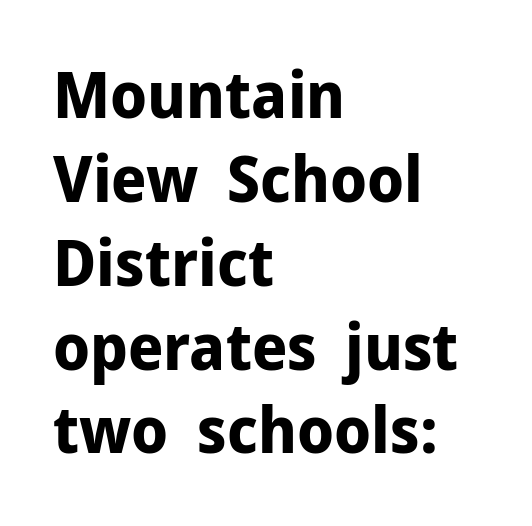
Q: Is the text bold? A: Yes.
Q: Is the text italic (slanted)? A: No, it is upright.
Q: Is the typeface a serif or a sans-serif typeface? A: Sans-serif.
Q: Is the text underlined? A: No.
Q: How is the paragraph aligned? A: Left-aligned.
Q: Is the spacing between letters normal or unusually wide? A: Normal.
Q: Is the spacing between lines tight, normal or loose? A: Normal.
Q: Width (condensed, normal, or wide)? A: Normal.
Q: Stroke contrast? A: Low.
Q: x-height? A: Medium.
Q: Monospaced? A: No.
